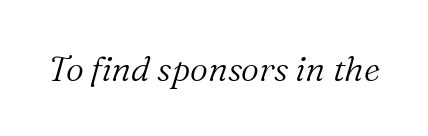
Counters stay open thanks to moderate or lighter strokes. A clean baseline with only descenders dipping below it. Students, note that the glyphs here touch the page at normal intervals. You could not count columns in this text — the font is proportionally spaced.
